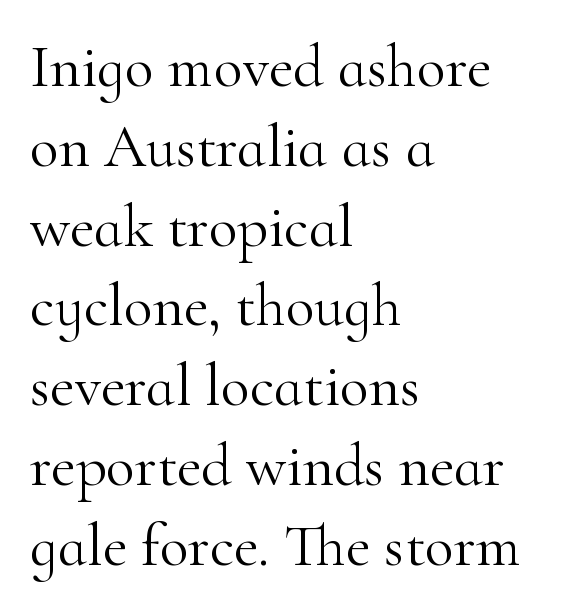
{"serif": "yes", "italic": "no", "bold": "no", "weight": "light", "width": "normal", "stroke_contrast": "high", "x_height": "small", "monospaced": "no", "underline": "no", "align": "left", "line_spacing": "normal", "line_spacing_ratio": 1.33, "letter_spacing": "normal", "letter_spacing_em": 0.0, "glyph_px": 60}
